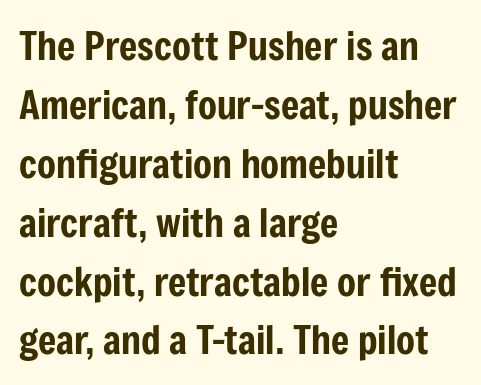
The image shows 39 px condensed sans-serif type, upright; set left-aligned, normal line spacing (1.51x), normal letter spacing, not underlined; low stroke contrast and a medium x-height.
